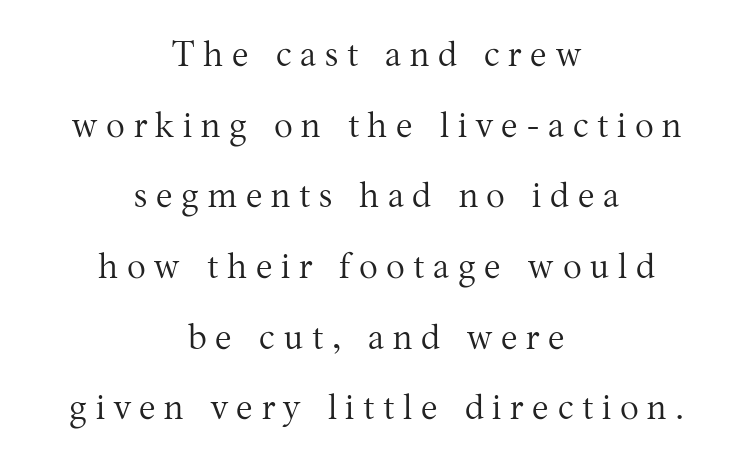
The image shows 35 px regular-weight serif type, upright; set centered, loose line spacing (2.02x), unusually wide letter spacing (+0.25 em), not underlined; medium stroke contrast and a medium x-height.
